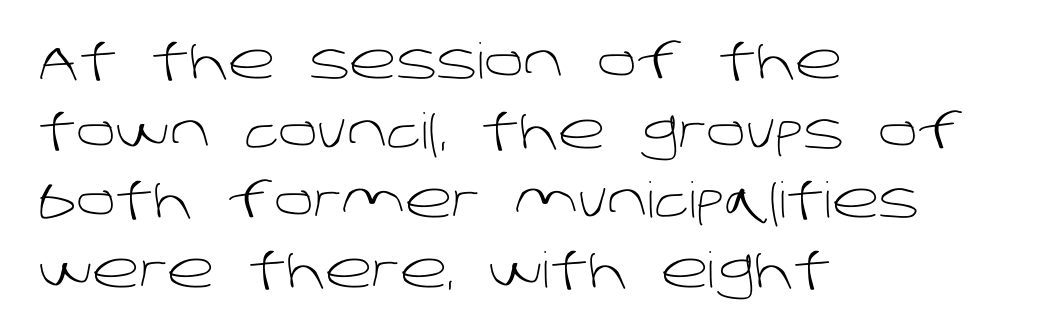
The image shows 49 px light sans-serif type; set left-aligned, normal line spacing (1.42x), normal letter spacing, not underlined; low stroke contrast and a large x-height.
